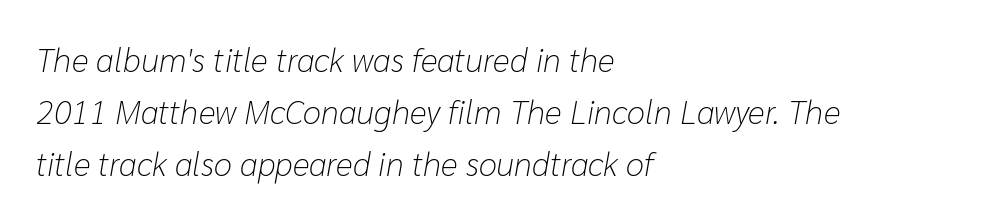
Do the characters align in a grid? No, the font is proportional. Words appear dense and cohesive because spacing is normal. In CSS terms this would be text-align: left. No heavy texture on the line: the type isn't bold.
